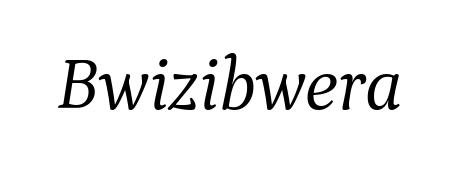
Q: Is the text bold? A: No.
Q: Is the text italic (slanted)? A: Yes, it leans right by about 9 degrees.
Q: Is the typeface a serif or a sans-serif typeface? A: Serif.
Q: Is the text underlined? A: No.
Q: Is the spacing between letters normal or unusually wide? A: Normal.
Q: Width (condensed, normal, or wide)? A: Normal.
Q: Stroke contrast? A: Medium.
Q: x-height? A: Medium.
Q: Monospaced? A: No.
